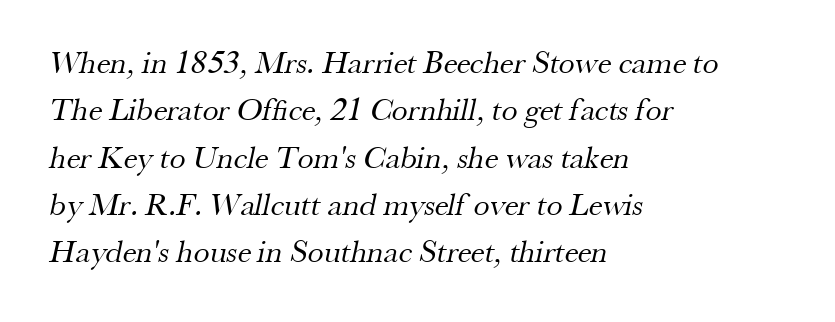
{"serif": "yes", "bold": "no", "weight": "regular", "width": "normal", "stroke_contrast": "medium", "x_height": "small", "monospaced": "no", "underline": "no", "align": "left", "line_spacing": "normal", "line_spacing_ratio": 1.48, "letter_spacing": "normal", "letter_spacing_em": 0.0, "glyph_px": 32}
